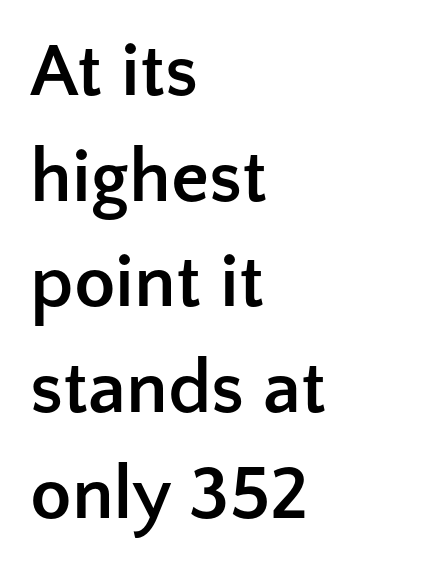
{"serif": "no", "italic": "no", "bold": "yes", "weight": "semibold", "width": "normal", "stroke_contrast": "low", "x_height": "medium", "monospaced": "no", "underline": "no", "align": "left", "line_spacing": "normal", "line_spacing_ratio": 1.39, "letter_spacing": "normal", "letter_spacing_em": 0.0, "glyph_px": 76}
